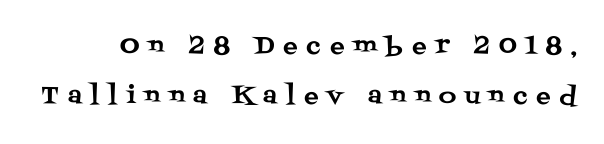
Quick note: underline off. Leading: increased. Is there any slant? The stems are plumb. The face used here is rendered with a markedly widened letterfit.
